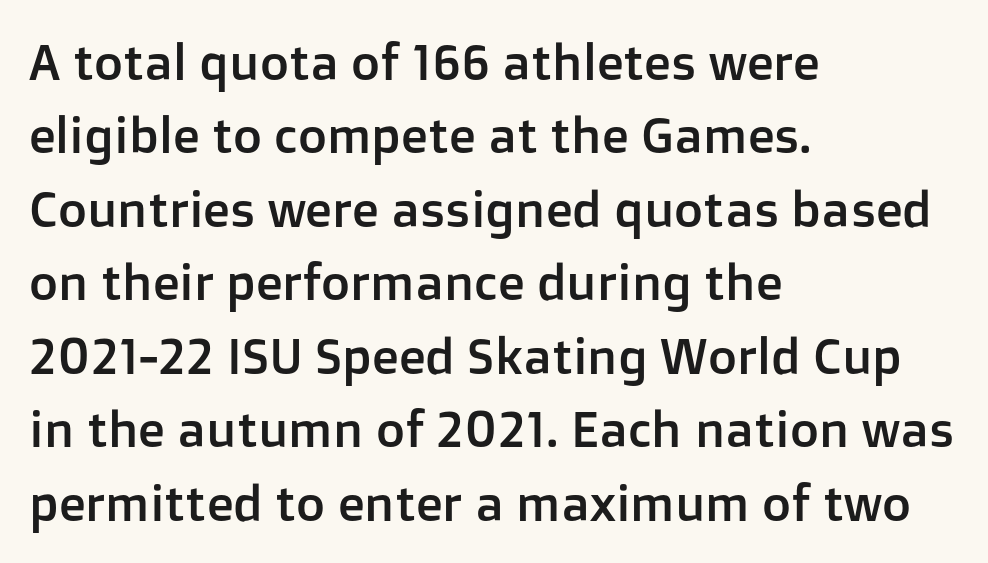
Spacing verdict: proportional, widths tailored to each character. Short note: letters normally spaced. Every row of glyphs begins at an identical x-position on the left. To sum up the face: it is a sans, with no serifs.
